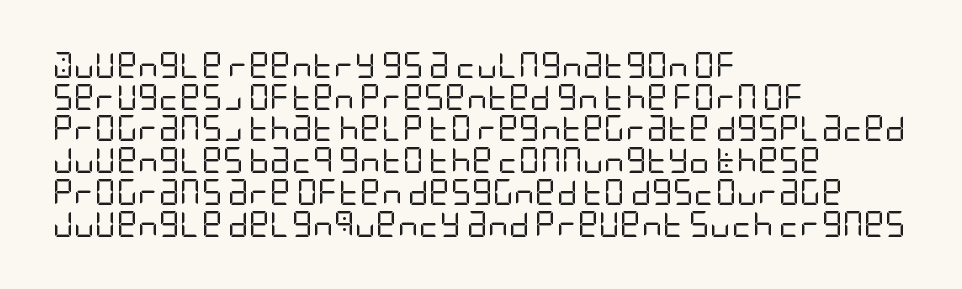
Q: Is the text bold? A: No.
Q: Is the text italic (slanted)? A: No, it is upright.
Q: Is the text underlined? A: No.
Q: How is the paragraph aligned? A: Left-aligned.
Q: Is the spacing between letters normal or unusually wide? A: Normal.
